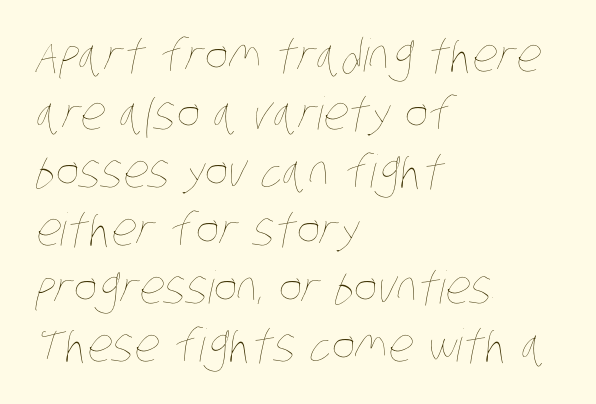
Q: Is the text bold? A: No.
Q: Is the text underlined? A: No.
Q: How is the paragraph aligned? A: Left-aligned.
Q: Is the spacing between letters normal or unusually wide? A: Normal.
Q: Is the spacing between lines tight, normal or loose? A: Normal.
Q: Width (condensed, normal, or wide)? A: Condensed.
Q: Stroke contrast? A: Low.
Q: x-height? A: Large.
Q: Monospaced? A: No.
